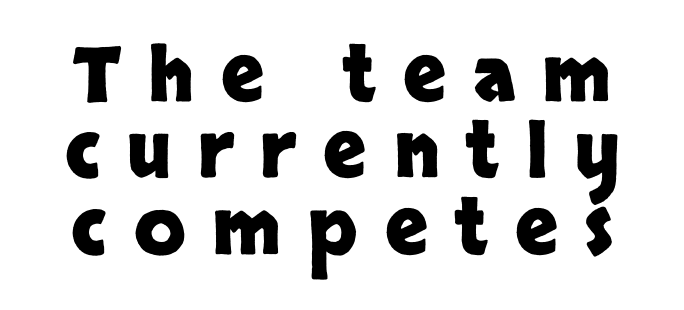
{"serif": "no", "italic": "no", "bold": "yes", "weight": "heavy", "width": "normal", "stroke_contrast": "low", "x_height": "large", "monospaced": "no", "underline": "no", "line_spacing": "tight", "line_spacing_ratio": 1.02, "letter_spacing": "wide", "letter_spacing_em": 0.36, "glyph_px": 75}
